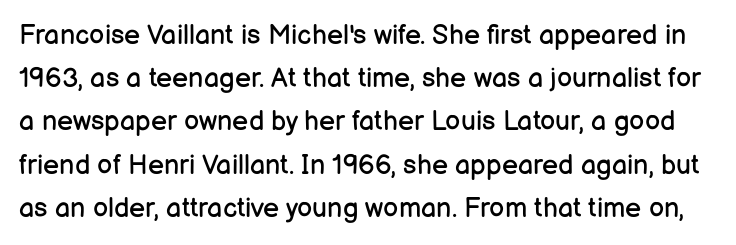
{"italic": "no", "bold": "no", "underline": "no", "line_spacing": "normal", "line_spacing_ratio": 1.6, "letter_spacing": "normal", "letter_spacing_em": 0.0, "glyph_px": 27}
